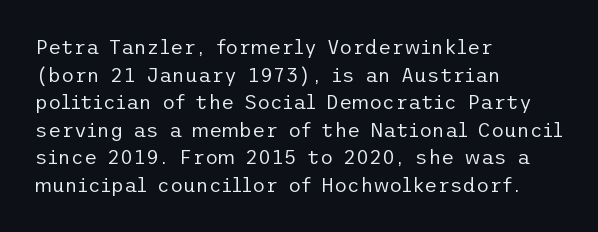
{"italic": "no", "bold": "no", "underline": "no", "align": "left", "line_spacing": "normal", "line_spacing_ratio": 1.38, "letter_spacing": "normal", "letter_spacing_em": 0.0, "glyph_px": 20}
